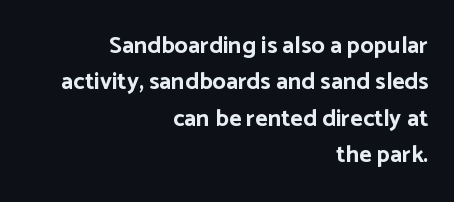
{"italic": "no", "bold": "yes", "underline": "no", "align": "right", "line_spacing": "normal", "line_spacing_ratio": 1.52, "letter_spacing": "normal", "letter_spacing_em": 0.0, "glyph_px": 24}
